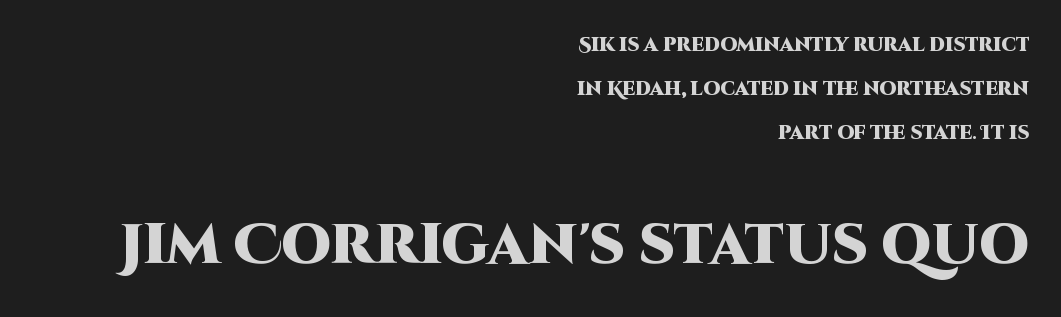
This is the regular roman posture of the typeface. Notice the wide empty band between every row — that's loose leading. Observe the absence of serifs on each vertical stroke in this sample. Casual observation: everything's shoved over to the right. The face used here has the dense, thick strokes of a bold.
